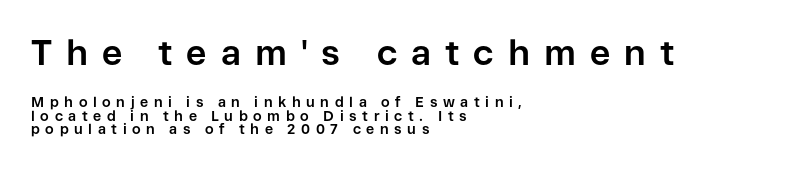
These lines huddle together more closely than default settings would place them. The specimen reads as upright at a glance. Heavy-handed strokes throughout: this text is bold. If you squint, the top block still reads clearly — it's the larger of the two. Plain, unruled lines of type. Layout note: lines flush left.
